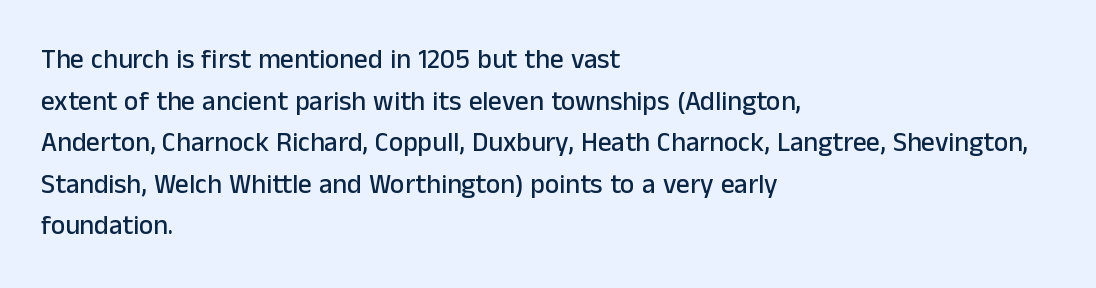
The image shows 27 px text type, upright; set left-aligned, normal line spacing (1.54x), normal letter spacing, not underlined.
